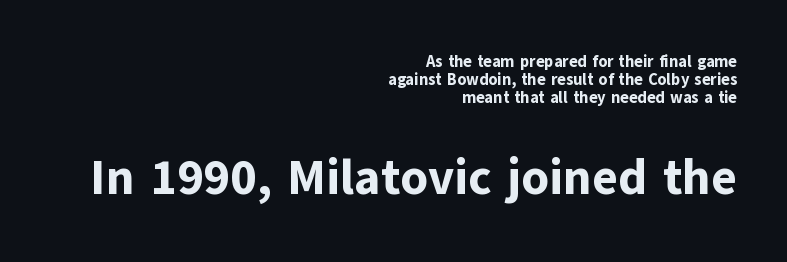
Whoever set this chose condensed vertical rhythm over breathing room. Decoration check: the copy has no underline. In terms of letterform style, serifs are entirely absent. You get the small type first, then a jump to larger type. Alignment: flush right.
